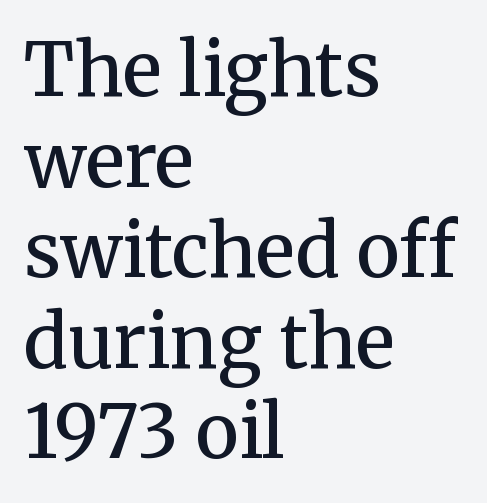
{"serif": "yes", "italic": "no", "bold": "semi", "weight": "semibold", "width": "normal", "stroke_contrast": "medium", "x_height": "medium", "monospaced": "no", "underline": "no", "align": "left", "line_spacing_ratio": 1.24, "letter_spacing": "normal", "letter_spacing_em": 0.0, "glyph_px": 73}
